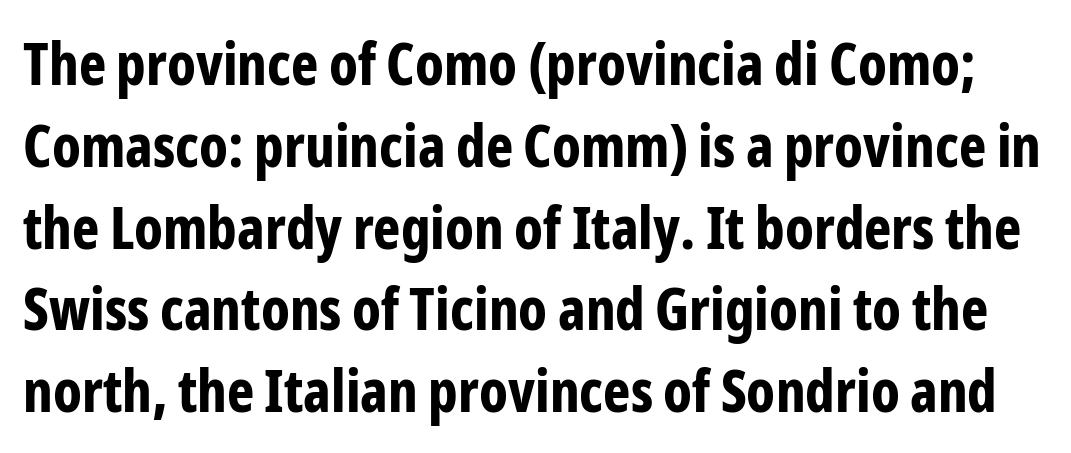
Compared with an ordinary text face, these strokes are far heavier — a full bold. Only glyphs here, with clear space below each row. Is there much room between lines? A standard amount, neither cramped nor airy. The type family on display is of the sans-serif kind. Is there any slant? The stems are plumb. Nobody touched the tracking dial on this one.
